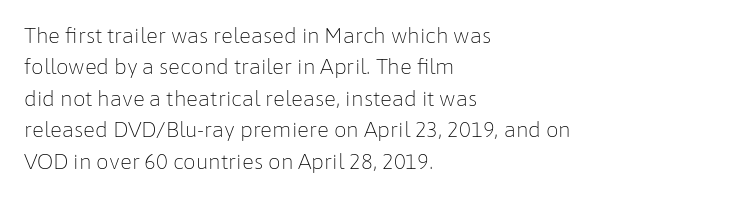
{"italic": "no", "bold": "no", "underline": "no", "align": "left", "line_spacing": "normal", "line_spacing_ratio": 1.57, "letter_spacing": "normal", "letter_spacing_em": 0.0, "glyph_px": 20}
